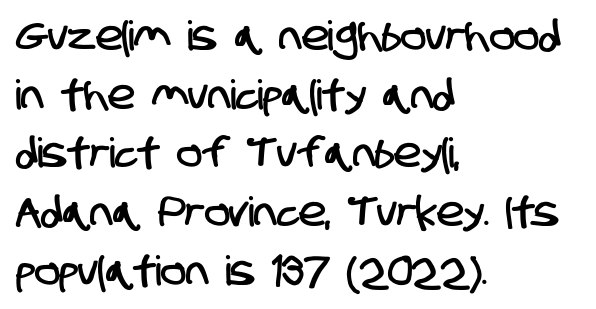
The image shows 41 px condensed sans-serif type; set left-aligned, normal line spacing (1.43x), normal letter spacing, not underlined; low stroke contrast and a large x-height.
